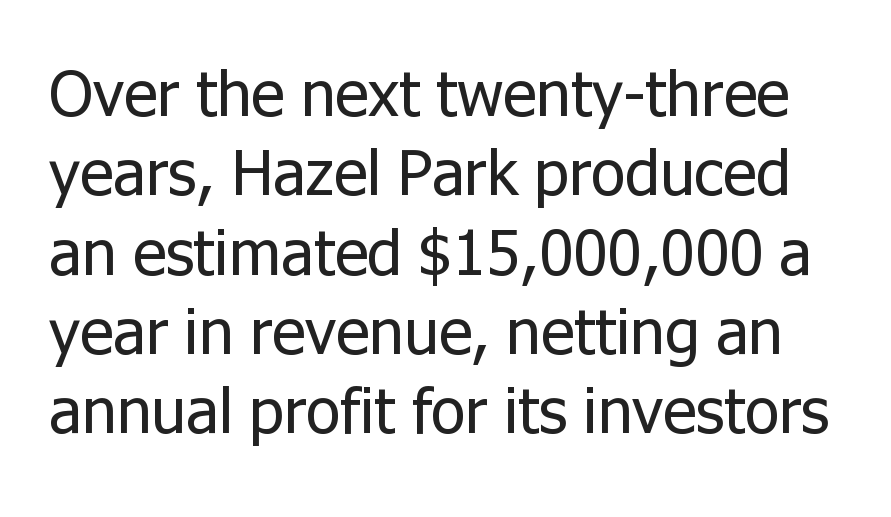
{"serif": "no", "italic": "no", "bold": "no", "weight": "regular", "width": "normal", "stroke_contrast": "low", "x_height": "medium", "monospaced": "no", "underline": "no", "line_spacing_ratio": 1.24, "letter_spacing": "normal", "letter_spacing_em": 0.0, "glyph_px": 64}
